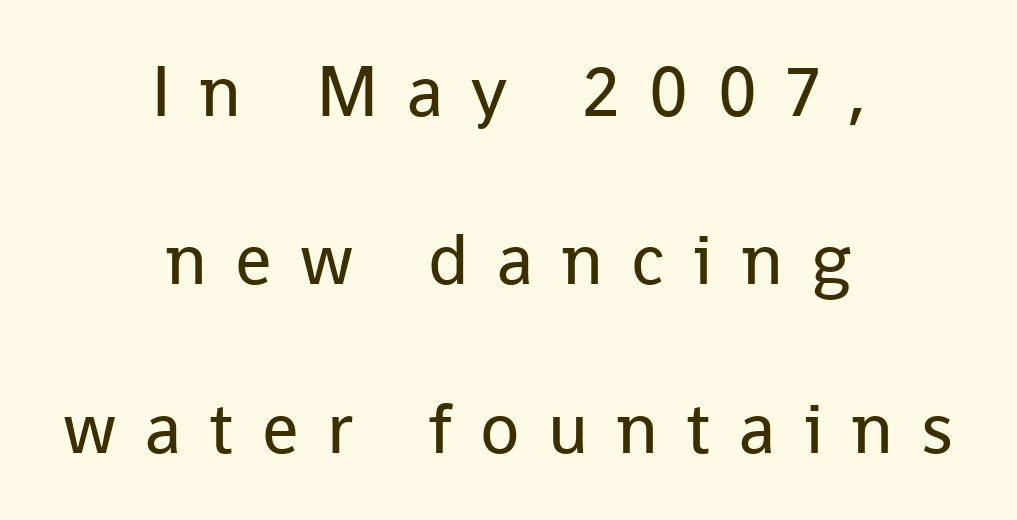
Q: Is the text bold? A: No.
Q: Is the text italic (slanted)? A: No, it is upright.
Q: Is the typeface a serif or a sans-serif typeface? A: Sans-serif.
Q: Is the text underlined? A: No.
Q: How is the paragraph aligned? A: Centered.
Q: Is the spacing between letters normal or unusually wide? A: Unusually wide.
Q: Is the spacing between lines tight, normal or loose? A: Loose.
Q: Width (condensed, normal, or wide)? A: Normal.
Q: Stroke contrast? A: Low.
Q: x-height? A: Medium.
Q: Monospaced? A: No.
